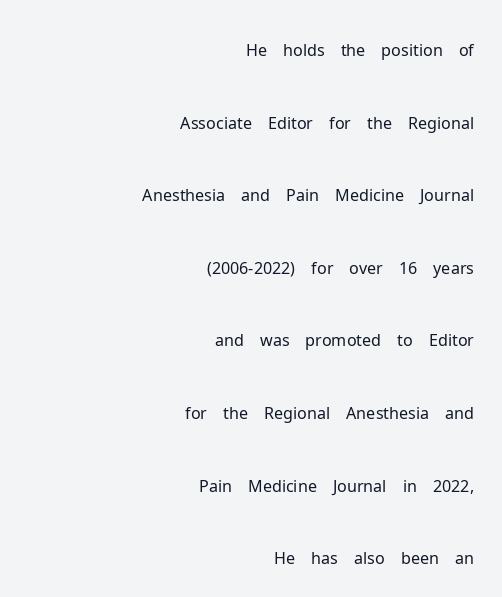
The image shows 33 px light sans-serif type, upright; set right-aligned, loose line spacing (2.2x), normal letter spacing, not underlined; low stroke contrast and a medium x-height.
